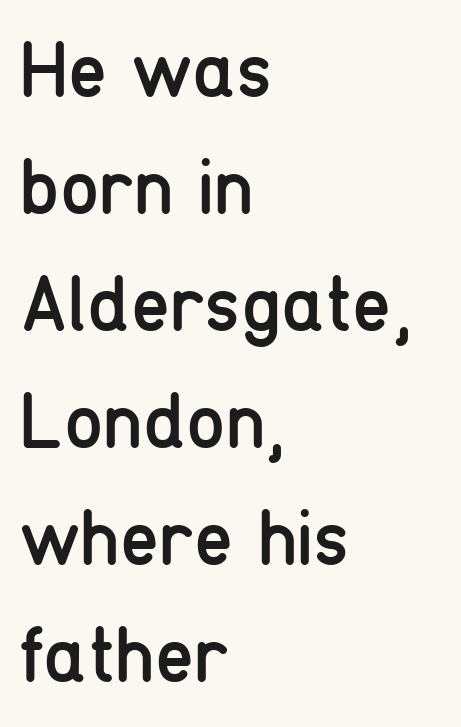
{"serif": "no", "italic": "no", "bold": "no", "weight": "regular", "width": "condensed", "stroke_contrast": "low", "x_height": "medium", "monospaced": "no", "underline": "no", "align": "left", "line_spacing": "normal", "line_spacing_ratio": 1.48, "letter_spacing": "normal", "letter_spacing_em": 0.0, "glyph_px": 79}
